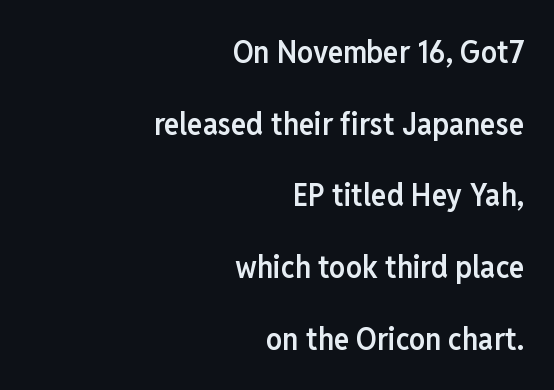
Q: Is the text bold? A: Semi-bold.
Q: Is the text italic (slanted)? A: No, it is upright.
Q: Is the typeface a serif or a sans-serif typeface? A: Sans-serif.
Q: Is the text underlined? A: No.
Q: How is the paragraph aligned? A: Right-aligned.
Q: Is the spacing between letters normal or unusually wide? A: Normal.
Q: Is the spacing between lines tight, normal or loose? A: Loose.
Q: Width (condensed, normal, or wide)? A: Condensed.
Q: Stroke contrast? A: Low.
Q: x-height? A: Medium.
Q: Monospaced? A: No.
